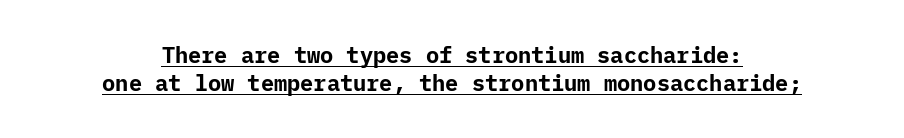
Q: Is the text bold? A: Yes.
Q: Is the text italic (slanted)? A: No, it is upright.
Q: Is the text underlined? A: Yes.
Q: How is the paragraph aligned? A: Centered.
Q: Is the spacing between letters normal or unusually wide? A: Normal.
Q: Is the spacing between lines tight, normal or loose? A: Normal.
